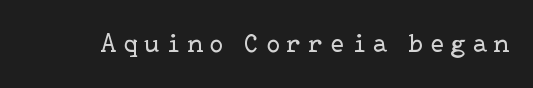
The image shows 26 px text type, upright; set unusually wide letter spacing (+0.27 em), not underlined.
